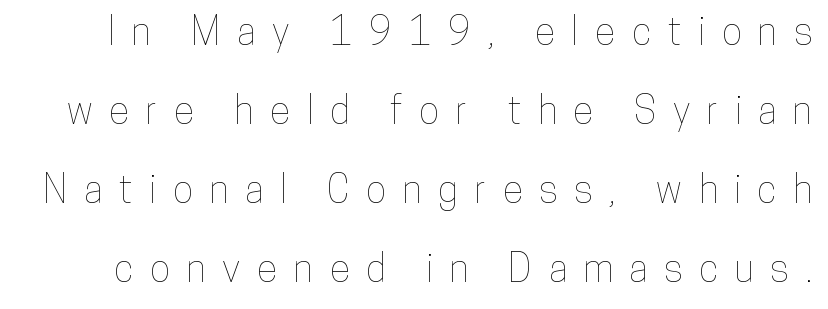
Do the characters align in a grid? No, the font is proportional. The letters are spread apart with noticeably loose tracking. The passage shown stacks its lines with a broad gap. Any mark beneath the type? The region is blank. Rendered with straight, roman letterforms.
